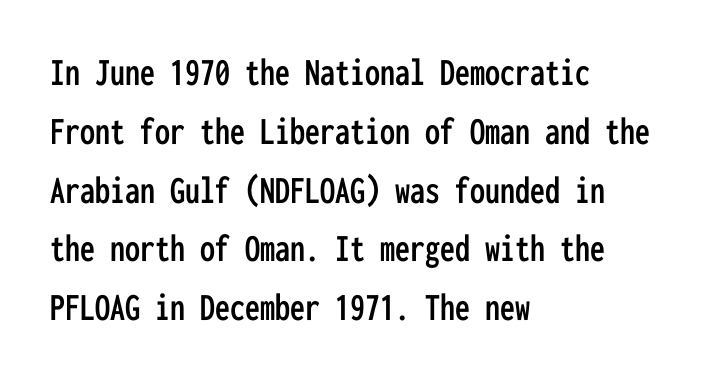
Q: Is the text italic (slanted)? A: No, it is upright.
Q: Is the typeface a serif or a sans-serif typeface? A: Sans-serif.
Q: Is the text underlined? A: No.
Q: How is the paragraph aligned? A: Left-aligned.
Q: Is the spacing between letters normal or unusually wide? A: Normal.
Q: Is the spacing between lines tight, normal or loose? A: Normal.
Q: Width (condensed, normal, or wide)? A: Condensed.
Q: Stroke contrast? A: Low.
Q: x-height? A: Medium.
Q: Monospaced? A: Yes.
